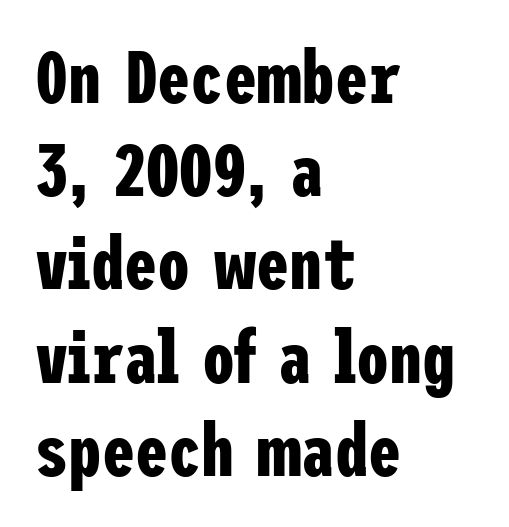
{"serif": "no", "italic": "no", "bold": "yes", "weight": "bold", "width": "condensed", "stroke_contrast": "low", "x_height": "medium", "underline": "no", "align": "left", "line_spacing": "normal", "line_spacing_ratio": 1.26, "letter_spacing": "normal", "letter_spacing_em": 0.0, "glyph_px": 74}
